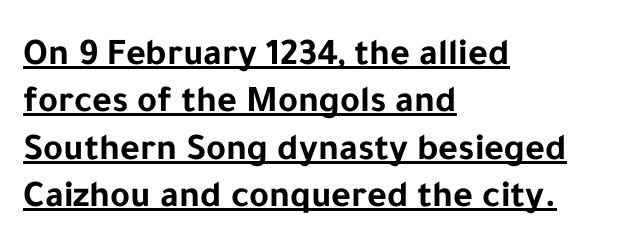
Italic? Not at all — the glyphs are vertical. Spacing verdict: proportional, widths tailored to each character. Rows of type keep a routine distance in the vertical direction. Line starts are locked; line ends wander.
